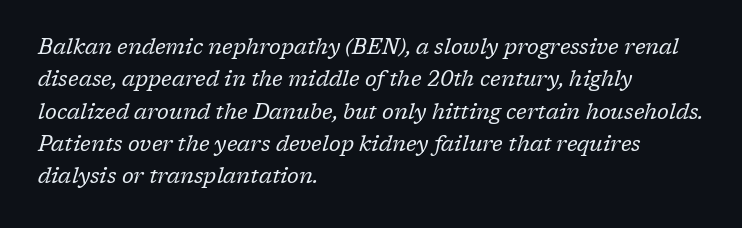
The passage shown is not underscored anywhere. Caption: standard tracking, unaltered. Teacher's note: observe the even left margin — that is flush-left alignment. A typesetter would mark this as italic. The letters look calm and open, with moderate or lighter stems. The leading is moderate, giving the passage an even texture.
